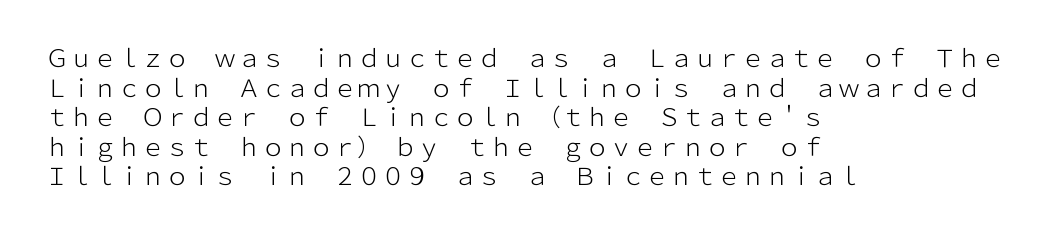
{"italic": "no", "bold": "no", "underline": "no", "align": "left", "line_spacing_ratio": 1.23, "letter_spacing": "normal", "letter_spacing_em": 0.0, "glyph_px": 24}
